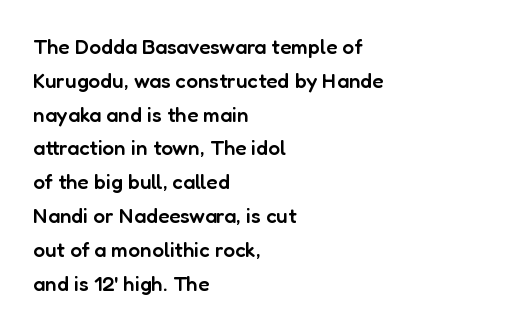
A bare baseline throughout the passage. Rendered with straight, roman letterforms. Students, note that the glyphs here touch the page at normal intervals. The setting favours the left margin, as ordinary paragraphs usually do.
